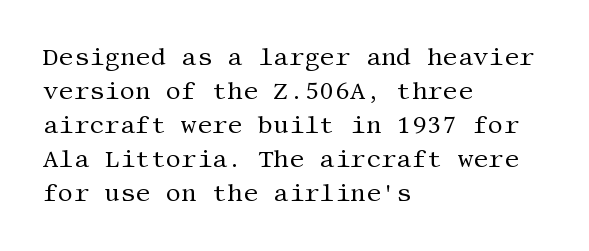
Q: Is the text bold? A: No.
Q: Is the text italic (slanted)? A: No, it is upright.
Q: Is the text underlined? A: No.
Q: How is the paragraph aligned? A: Left-aligned.
Q: Is the spacing between letters normal or unusually wide? A: Normal.
Q: Is the spacing between lines tight, normal or loose? A: Normal.
